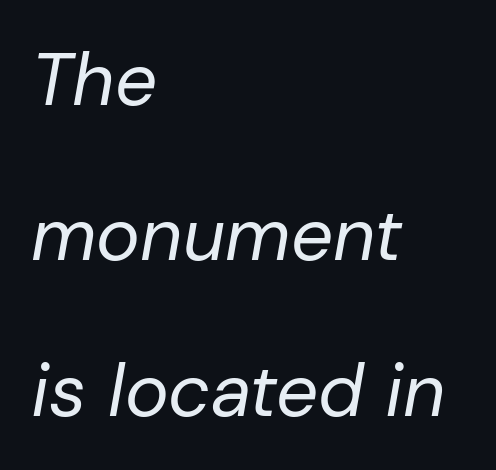
What's the leading like? Stretched, with rows far apart. This sample is left-justified, so line endings fall wherever the words run out. The face used here has a pronounced slope to its letters. Stroke thickness stays within the range of a standard reading face or lighter. Descenders are the only things crossing below the line.
